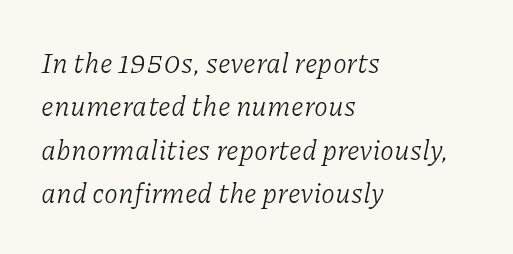
Q: Is the text bold? A: No.
Q: Is the text italic (slanted)? A: Yes, it leans right by about 11 degrees.
Q: Is the typeface a serif or a sans-serif typeface? A: Serif.
Q: Is the text underlined? A: No.
Q: How is the paragraph aligned? A: Left-aligned.
Q: Is the spacing between letters normal or unusually wide? A: Normal.
Q: Is the spacing between lines tight, normal or loose? A: Normal.
Q: Width (condensed, normal, or wide)? A: Normal.
Q: Stroke contrast? A: Low.
Q: x-height? A: Medium.
Q: Monospaced? A: No.
